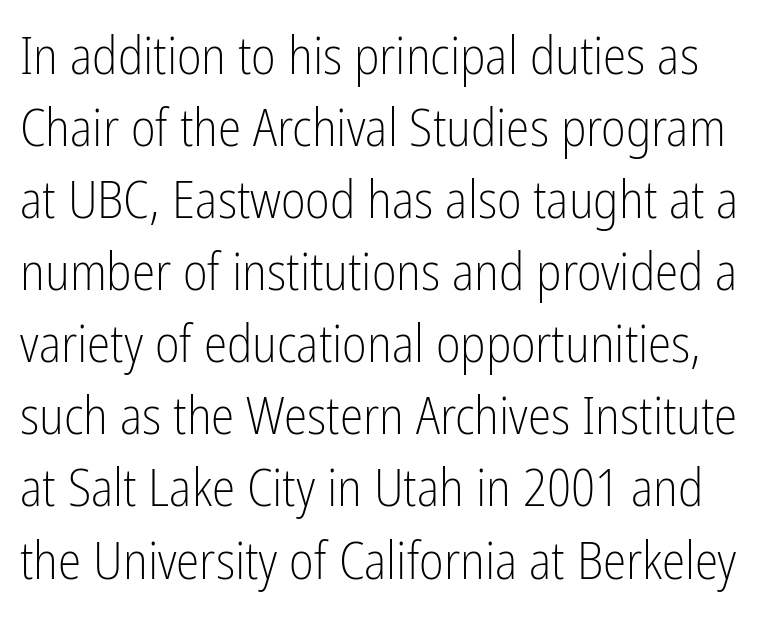
Q: Is the text bold? A: No.
Q: Is the text italic (slanted)? A: No, it is upright.
Q: Is the typeface a serif or a sans-serif typeface? A: Sans-serif.
Q: Is the text underlined? A: No.
Q: Is the spacing between letters normal or unusually wide? A: Normal.
Q: Is the spacing between lines tight, normal or loose? A: Normal.
Q: Width (condensed, normal, or wide)? A: Condensed.
Q: Stroke contrast? A: Low.
Q: x-height? A: Medium.
Q: Monospaced? A: No.
